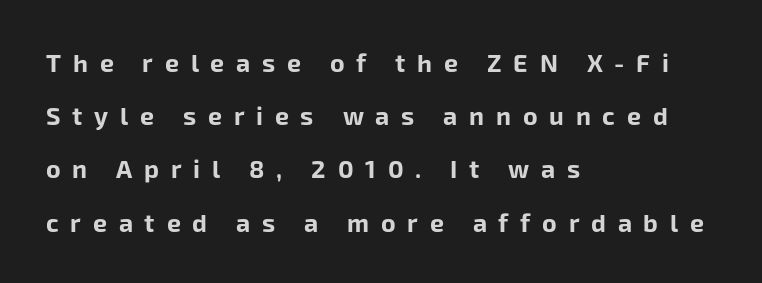
The image shows 25 px bold type, upright; set left-aligned, loose line spacing (2.13x), unusually wide letter spacing (+0.47 em), not underlined.
